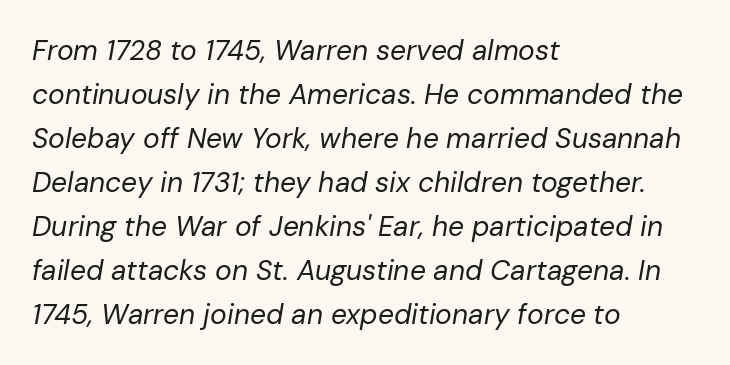
Q: Is the text bold? A: No.
Q: Is the text italic (slanted)? A: Yes, it leans right by about 10 degrees.
Q: Is the text underlined? A: No.
Q: How is the paragraph aligned? A: Left-aligned.
Q: Is the spacing between letters normal or unusually wide? A: Normal.
Q: Is the spacing between lines tight, normal or loose? A: Normal.
Q: Width (condensed, normal, or wide)? A: Normal.
Q: Stroke contrast? A: Low.
Q: x-height? A: Medium.
Q: Monospaced? A: No.
